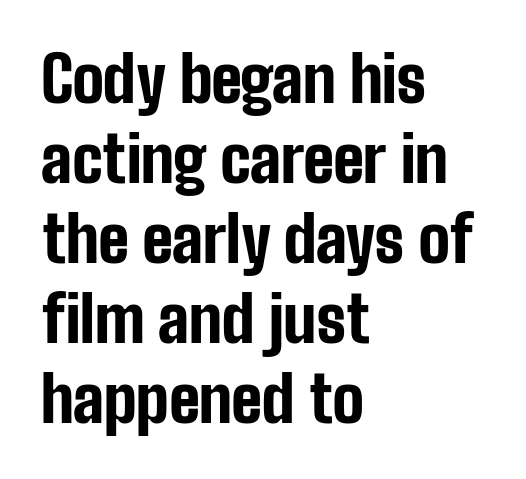
The lettering holds an erect, upright posture throughout. The glyphs in this specimen are sans serif. The passage shown is typed in a proportional face where columns would drift. Its strokes are broad and dark, the hallmark of bold type. Plain, unruled lines of type.
